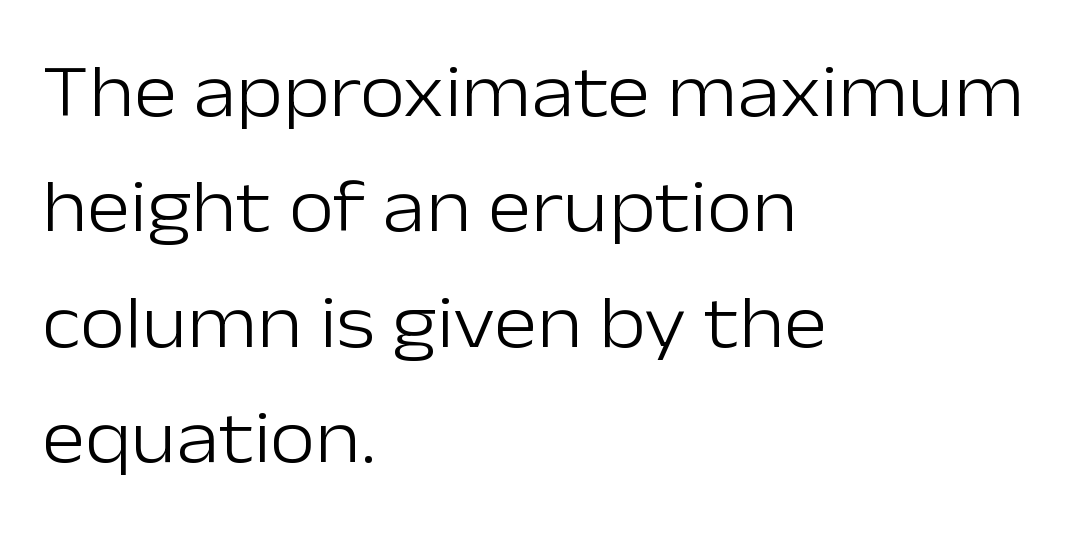
Q: Is the text bold? A: No.
Q: Is the text italic (slanted)? A: No, it is upright.
Q: Is the typeface a serif or a sans-serif typeface? A: Sans-serif.
Q: Is the text underlined? A: No.
Q: How is the paragraph aligned? A: Left-aligned.
Q: Is the spacing between letters normal or unusually wide? A: Normal.
Q: Is the spacing between lines tight, normal or loose? A: Normal.
Q: Width (condensed, normal, or wide)? A: Normal.
Q: Stroke contrast? A: Low.
Q: x-height? A: Medium.
Q: Monospaced? A: No.
